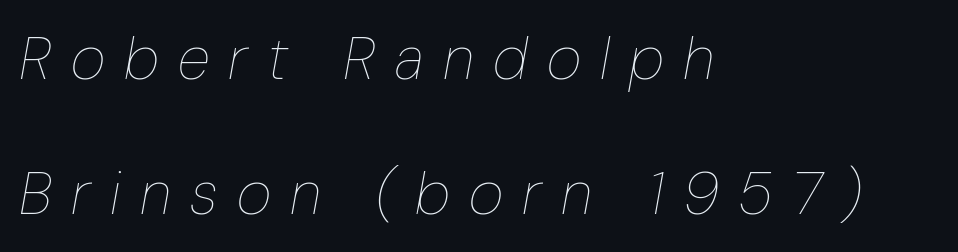
Q: Is the text bold? A: No.
Q: Is the text italic (slanted)? A: Yes, it leans right by about 10 degrees.
Q: Is the text underlined? A: No.
Q: How is the paragraph aligned? A: Left-aligned.
Q: Is the spacing between letters normal or unusually wide? A: Unusually wide.
Q: Is the spacing between lines tight, normal or loose? A: Loose.
Q: Width (condensed, normal, or wide)? A: Condensed.
Q: Stroke contrast? A: Low.
Q: x-height? A: Medium.
Q: Monospaced? A: No.
